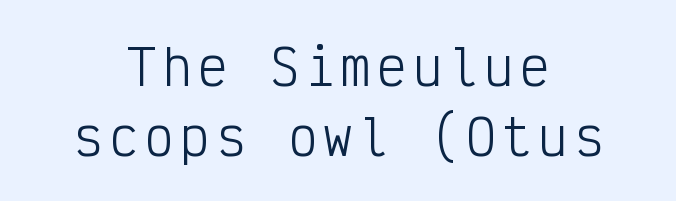
The lines are quadded center. Descenders hang freely into open space. The typography opts for an upright posture over an oblique one. The characters display no serif detailing; their extremities are plain.
